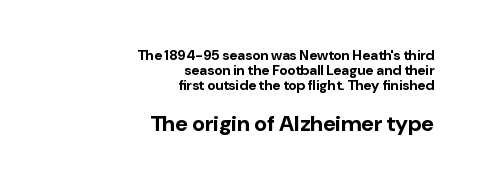
{"italic": "no", "bold": "yes", "underline": "no", "align": "right", "line_spacing": "tight", "line_spacing_ratio": 1.07, "letter_spacing": "normal", "letter_spacing_em": 0.0, "larger_block": "second", "size_ratio": 1.57, "glyph_px": 22}
